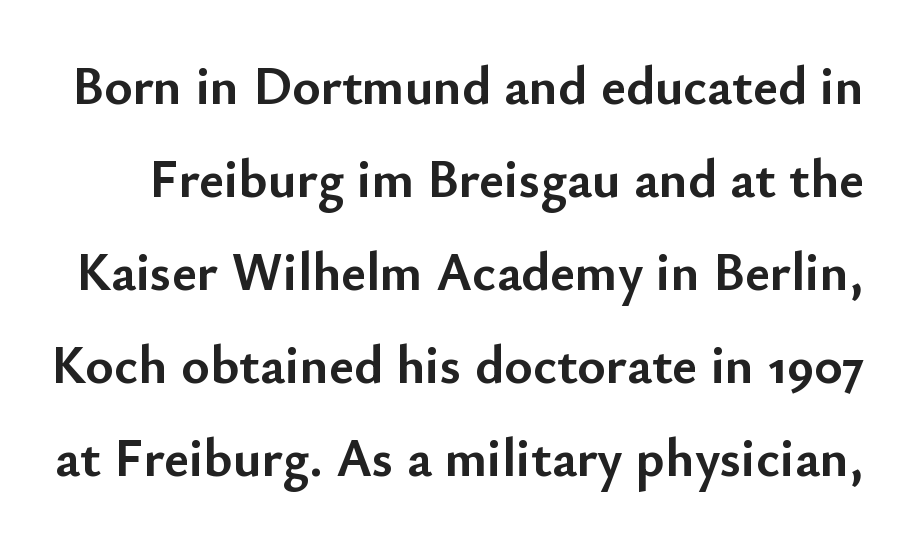
Is there any slant? The stems are plumb. These lines are rendered in a variable-pitch font. The baseline area is clear. The rendering shows plain stroke endings on the letterforms — a sans-serif design. Students, this is bold: see how much ink each stroke carries.
